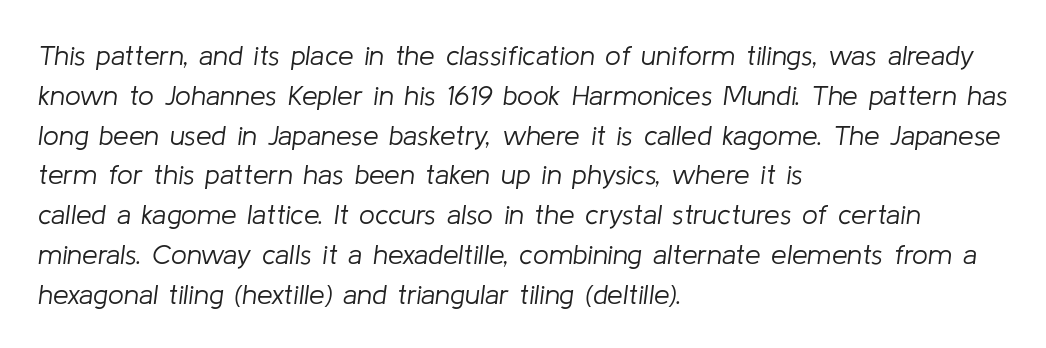
Q: Is the text bold? A: No.
Q: Is the text italic (slanted)? A: Yes, it leans right by about 8 degrees.
Q: Is the text underlined? A: No.
Q: How is the paragraph aligned? A: Left-aligned.
Q: Is the spacing between letters normal or unusually wide? A: Normal.
Q: Is the spacing between lines tight, normal or loose? A: Normal.
Q: Width (condensed, normal, or wide)? A: Normal.
Q: Stroke contrast? A: Low.
Q: x-height? A: Medium.
Q: Monospaced? A: No.
